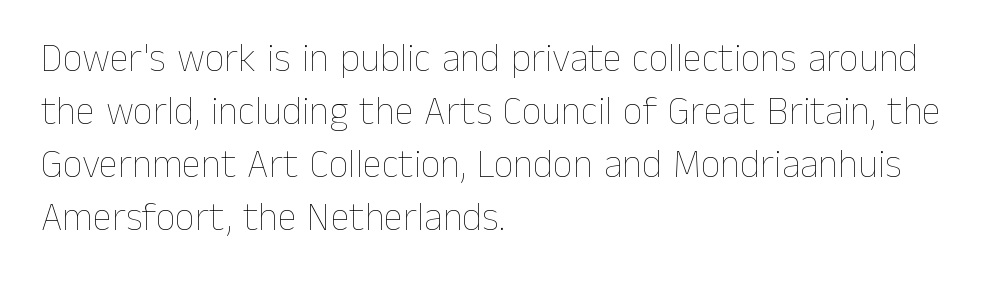
{"italic": "no", "bold": "no", "weight": "thin", "width": "normal", "stroke_contrast": "low", "x_height": "medium", "monospaced": "no", "underline": "no", "align": "left", "line_spacing": "normal", "line_spacing_ratio": 1.36, "letter_spacing": "normal", "letter_spacing_em": 0.0, "glyph_px": 39}
